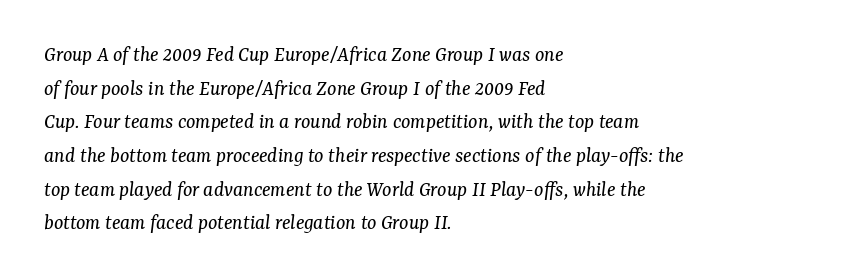
Vertical stems look standard width or narrower in stroke. Emphasis-style slanted type is in use. Caption: multi-line text, flush left, ragged right. Caption: standard tracking, unaltered. The rows are spaced the way most documents space them. The strip under each line holds only bare page.
